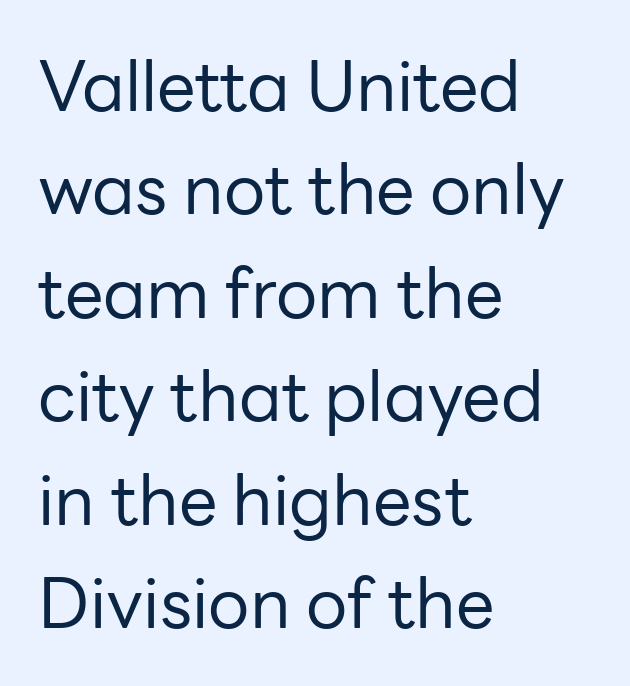
The baseline area is clear. Leading: standard. Teacher's note: observe the even left margin — that is flush-left alignment. The passage shown is typed in a proportional face where columns would drift. Words appear dense and cohesive because spacing is normal. Summary of weight: not heavy and not bold.
